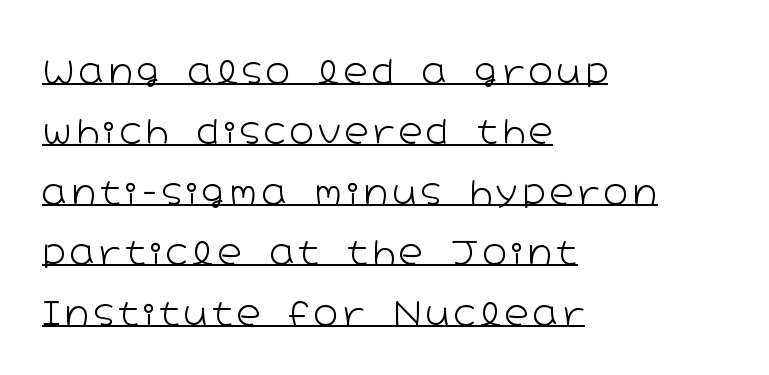
The image shows 33 px light, wide sans-serif type, upright; set left-aligned, line spacing 1.83x, underlined; low stroke contrast and a medium x-height.
